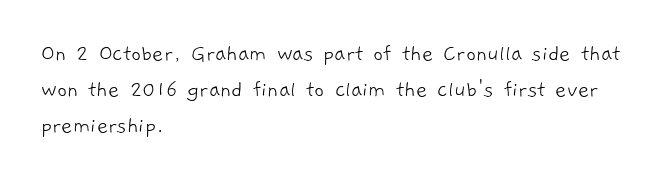
The image shows 24 px text type; set left-aligned, normal line spacing (1.51x), normal letter spacing, not underlined.
